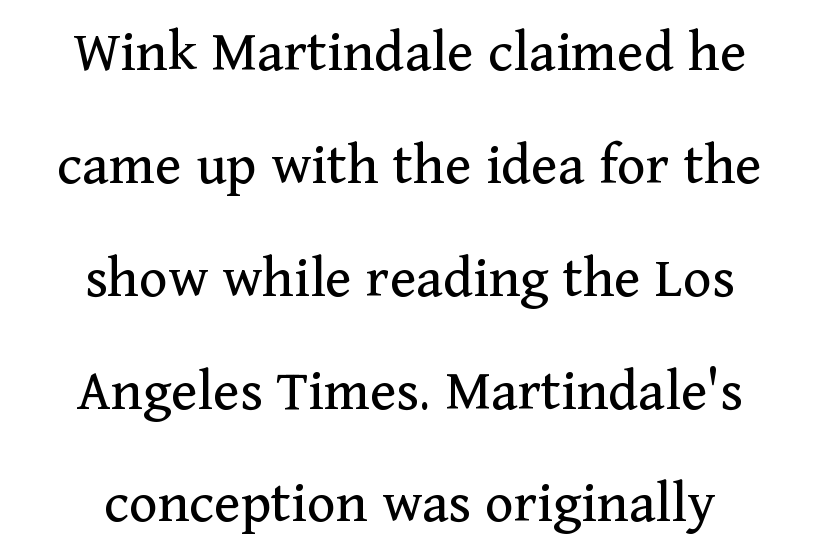
Q: Is the text bold? A: No.
Q: Is the text italic (slanted)? A: No, it is upright.
Q: Is the typeface a serif or a sans-serif typeface? A: Serif.
Q: Is the text underlined? A: No.
Q: How is the paragraph aligned? A: Centered.
Q: Is the spacing between letters normal or unusually wide? A: Normal.
Q: Width (condensed, normal, or wide)? A: Normal.
Q: Stroke contrast? A: Medium.
Q: x-height? A: Medium.
Q: Monospaced? A: No.
